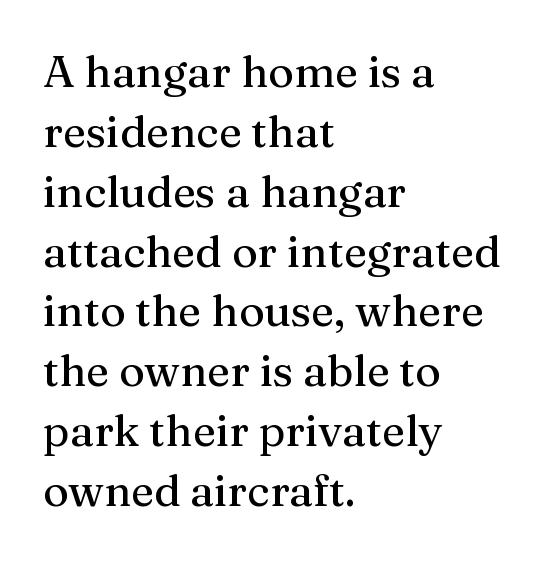
The image shows 44 px serif type, upright; set left-aligned, normal line spacing (1.36x), normal letter spacing, not underlined; medium stroke contrast and a medium x-height.
